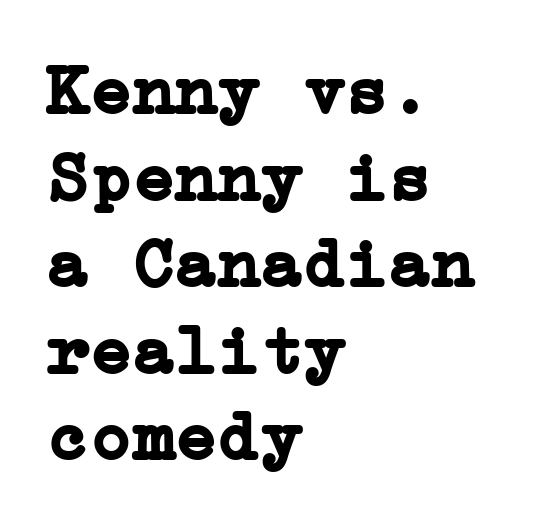
Q: Is the text bold? A: Yes.
Q: Is the text italic (slanted)? A: No, it is upright.
Q: Is the typeface a serif or a sans-serif typeface? A: Serif.
Q: Is the text underlined? A: No.
Q: How is the paragraph aligned? A: Left-aligned.
Q: Is the spacing between letters normal or unusually wide? A: Normal.
Q: Width (condensed, normal, or wide)? A: Normal.
Q: Stroke contrast? A: Low.
Q: x-height? A: Medium.
